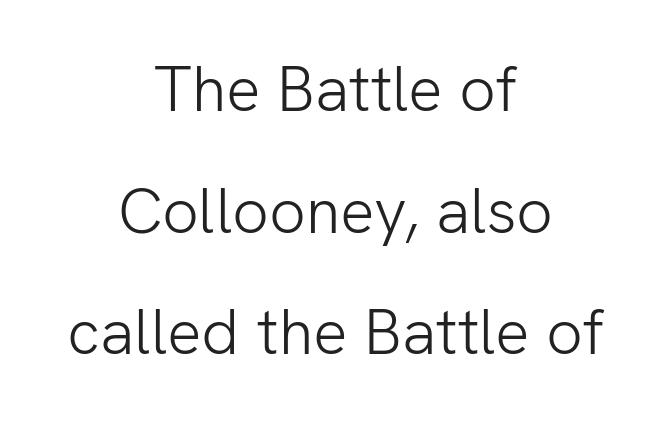
{"serif": "no", "italic": "no", "bold": "no", "weight": "light", "width": "normal", "stroke_contrast": "low", "x_height": "medium", "monospaced": "no", "underline": "no", "align": "center", "line_spacing": "loose", "line_spacing_ratio": 1.9, "letter_spacing": "normal", "letter_spacing_em": 0.0, "glyph_px": 64}
